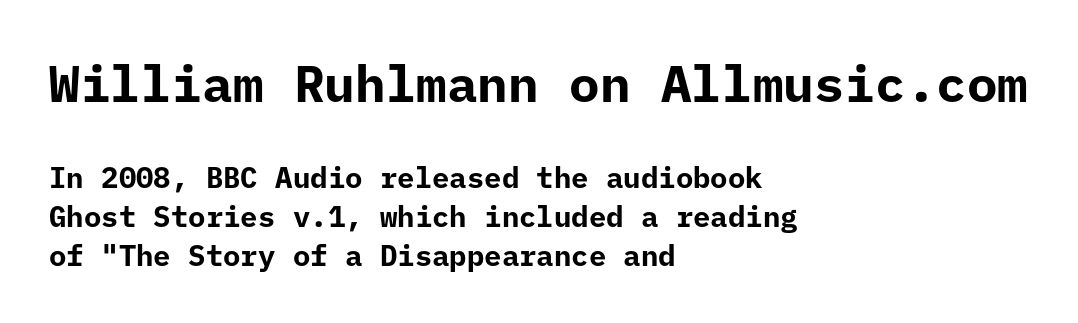
The image shows 51 px bold sans-serif type, upright, monospaced; set left-aligned, normal line spacing (1.34x), normal letter spacing, not underlined; the first (top) block is 1.76x larger; low stroke contrast and a medium x-height.
